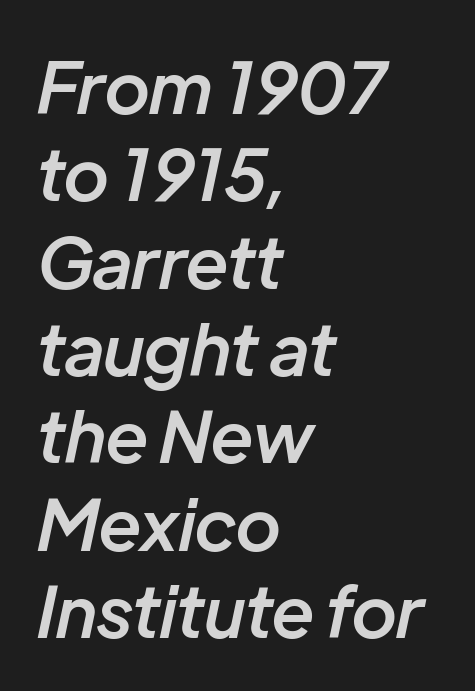
{"italic": "yes", "lean": "right", "slant_degrees": 12, "bold": "semi", "weight": "semibold", "width": "normal", "stroke_contrast": "low", "x_height": "medium", "monospaced": "no", "underline": "no", "align": "left", "line_spacing_ratio": 1.23, "letter_spacing": "normal", "letter_spacing_em": 0.0, "glyph_px": 71}
